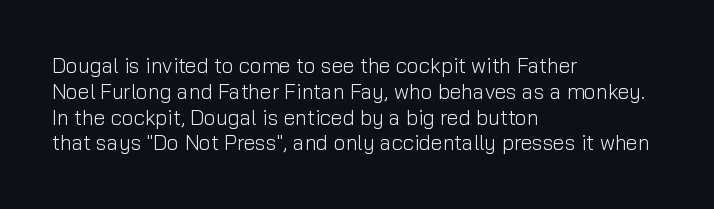
Visually the block forms a straight wall on the left and a jagged coastline on the right. This sample uses plain, unmodified letter spacing. The face looks like a standard text weight, possibly lighter. Check under the words: just untouched page. Does the lettering tilt? It doesn't — this is upright.
